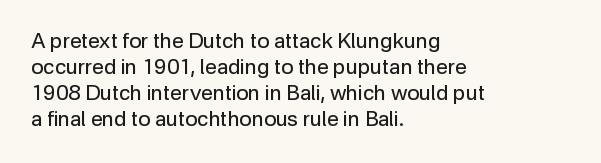
The image shows 21 px text type, upright; set left-aligned, line spacing 1.24x, normal letter spacing, not underlined.
